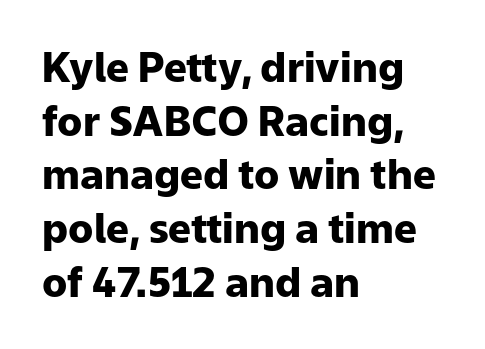
Each letter keeps its own natural width here, so spacing adapts to shape. Honestly, the letter spacing is just normal — you wouldn't notice it. Heft: maximum for text — a bold. Teacher's note: observe the even left margin — that is flush-left alignment.
